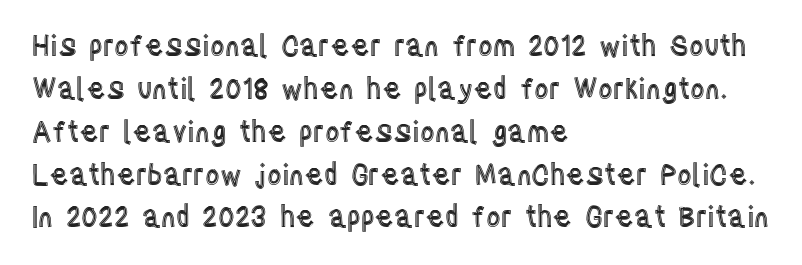
{"italic": "no", "width": "condensed", "x_height": "large", "monospaced": "no", "underline": "no", "align": "left", "line_spacing": "normal", "line_spacing_ratio": 1.53, "letter_spacing": "normal", "letter_spacing_em": 0.0, "glyph_px": 28}
